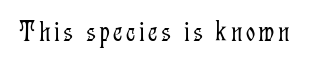
{"serif": "yes", "italic": "no", "bold": "no", "weight": "light", "width": "condensed", "stroke_contrast": "low", "x_height": "medium", "monospaced": "no", "underline": "no", "glyph_px": 29}
